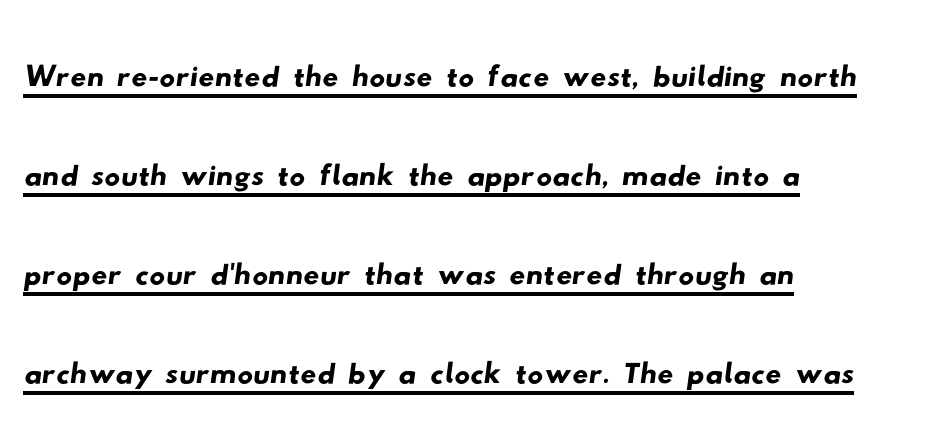
The image shows 78 px wide sans-serif type; set left-aligned, normal line spacing (1.27x), normal letter spacing, underlined; low stroke contrast and a small x-height.
